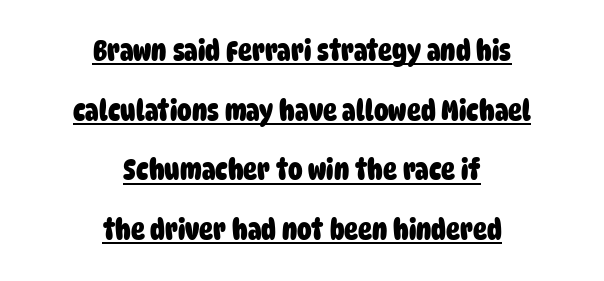
The image shows 29 px heavy, condensed sans-serif type; set centered, loose line spacing (2.06x), normal letter spacing, underlined; low stroke contrast and a large x-height.
